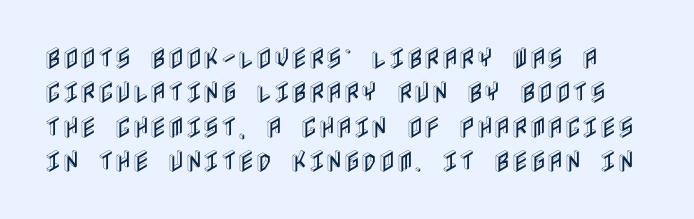
Q: Is the text italic (slanted)? A: No, it is upright.
Q: Is the text underlined? A: No.
Q: Is the spacing between letters normal or unusually wide? A: Normal.
Q: Is the spacing between lines tight, normal or loose? A: Normal.
